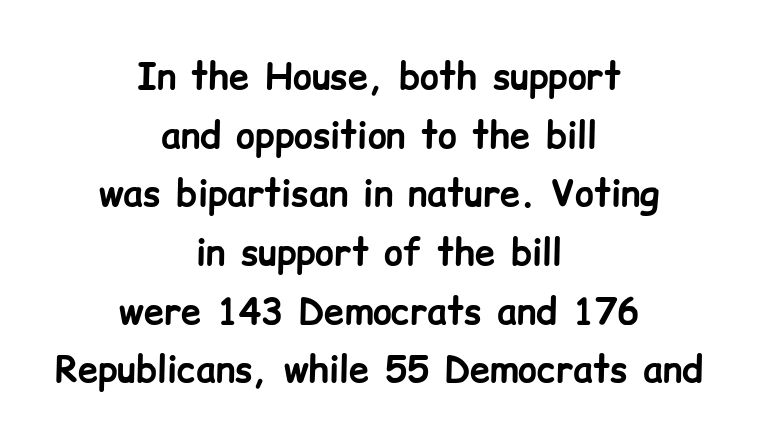
Q: Is the text bold? A: Yes.
Q: Is the text italic (slanted)? A: No, it is upright.
Q: Is the typeface a serif or a sans-serif typeface? A: Sans-serif.
Q: Is the text underlined? A: No.
Q: How is the paragraph aligned? A: Centered.
Q: Is the spacing between letters normal or unusually wide? A: Normal.
Q: Is the spacing between lines tight, normal or loose? A: Normal.
Q: Width (condensed, normal, or wide)? A: Normal.
Q: Stroke contrast? A: Low.
Q: x-height? A: Medium.
Q: Monospaced? A: No.
